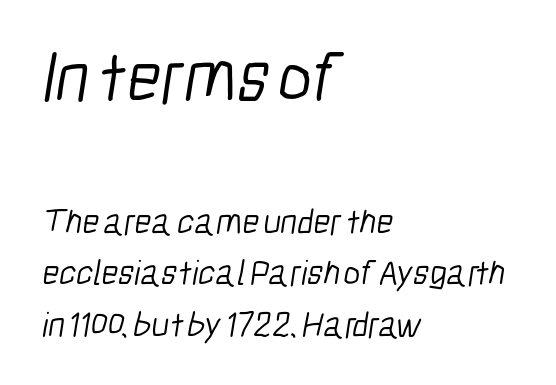
Default kerning and tracking; the words read as compact shapes. This sample has the flowing, uneven cadence of proportional lettering. This rendering uses left alignment, leaving the right contour irregular. The earlier block is typeset at a bigger size than the later block. Font category for this specimen: sans-serif.
